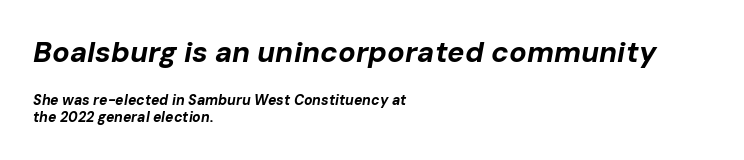
Style check: oblique. Decoration check: the copy has no underline. Chunky letters — that's bold for sure. Do the characters align in a grid? No, the font is proportional.
